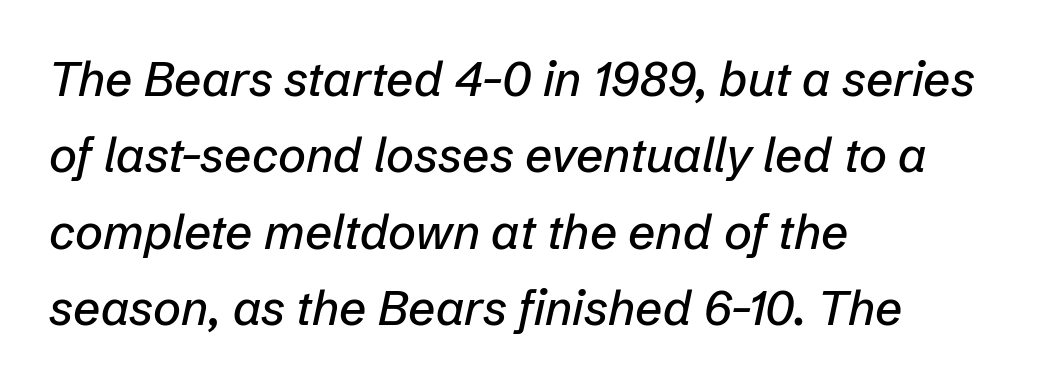
Q: Is the text italic (slanted)? A: Yes, it leans right by about 12 degrees.
Q: Is the text underlined? A: No.
Q: How is the paragraph aligned? A: Left-aligned.
Q: Is the spacing between letters normal or unusually wide? A: Normal.
Q: Is the spacing between lines tight, normal or loose? A: Normal.
Q: Width (condensed, normal, or wide)? A: Normal.
Q: Stroke contrast? A: Low.
Q: x-height? A: Medium.
Q: Monospaced? A: No.
